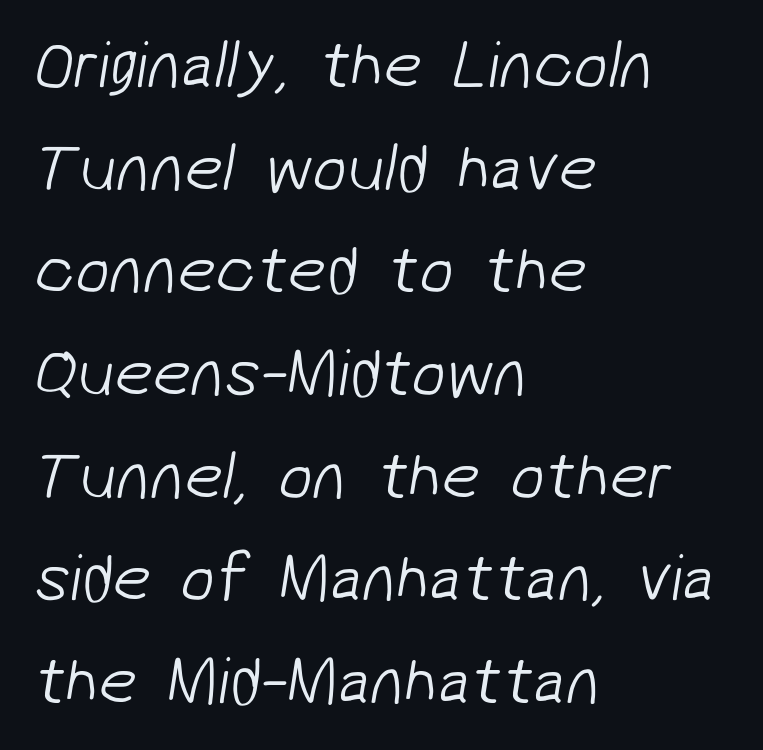
In terms of leading, this rendering sits right in the middle. A quiet, ordinary-to-light weight characterises the typeface. The area under the type is left untouched. There is no visible air inserted between adjacent glyphs. Caption: multi-line text, flush left, ragged right. A typesetter would label this face a sans.
